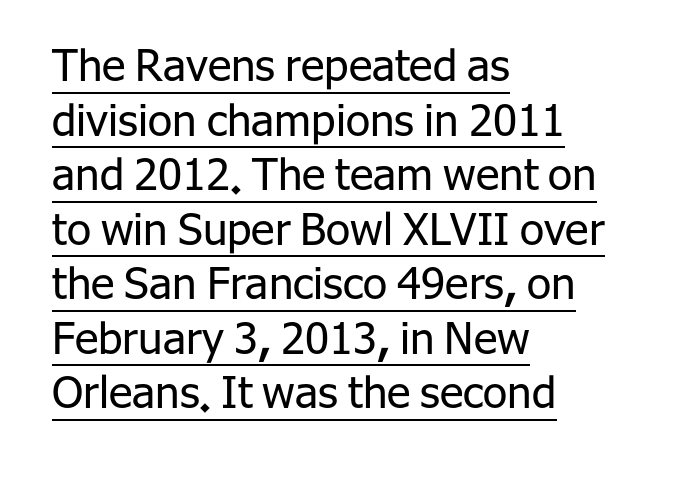
The rendered words wear a rule along their underside. Every character sits straight up, as roman type does. The letterforms sit at book weight or below. These lines are rendered in a variable-pitch font. The text was rendered using a sans face with plain stroke endings. The rendering keeps characters at their native spacing.
